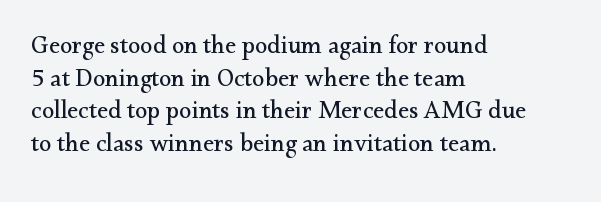
The image shows 25 px text type, upright; set left-aligned, normal line spacing (1.31x), normal letter spacing, not underlined.
